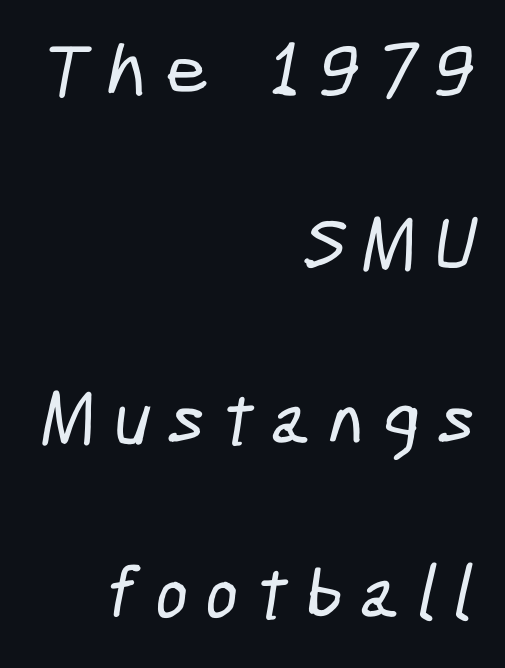
The image shows 76 px condensed sans-serif type; set right-aligned, loose line spacing (2.29x), unusually wide letter spacing (+0.24 em), not underlined; low stroke contrast and a medium x-height.
